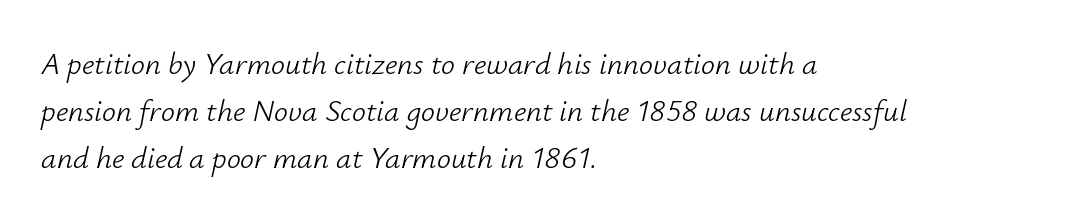
The image shows 31 px light type, italic (leaning right); set left-aligned, normal line spacing (1.51x), normal letter spacing, not underlined; low stroke contrast and a small x-height.
